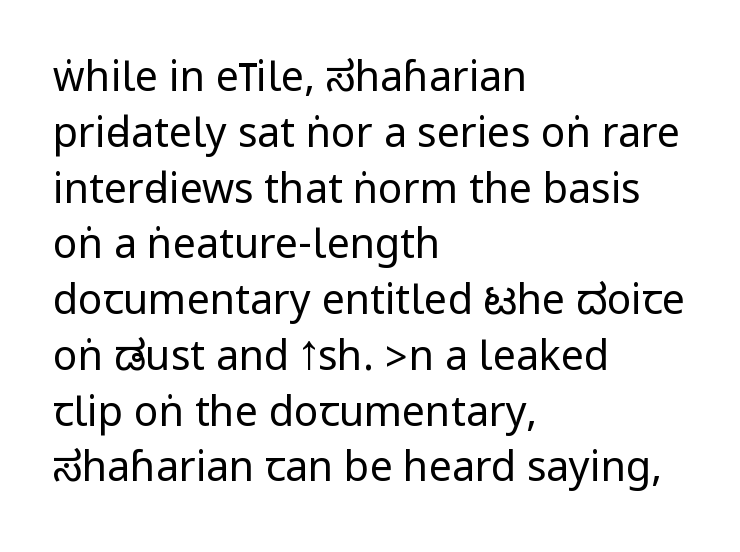
The image shows 41 px regular-weight, condensed sans-serif type, upright; set left-aligned, normal line spacing (1.36x), normal letter spacing, not underlined; low stroke contrast.
